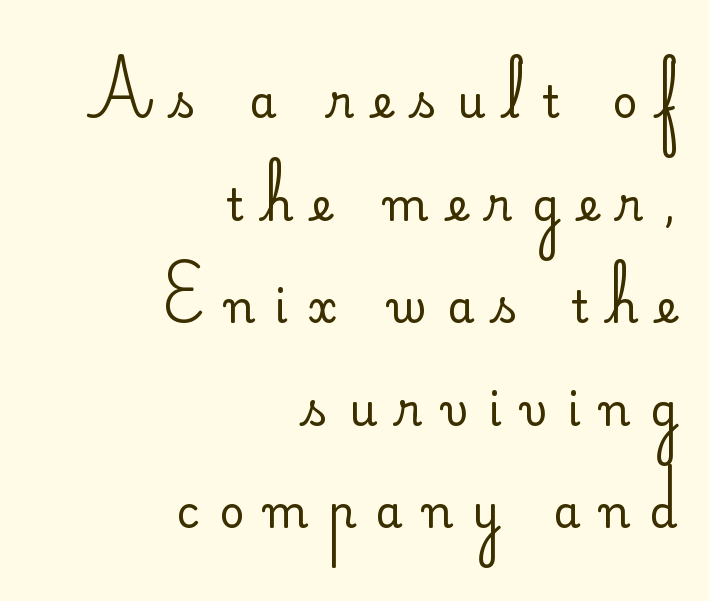
The image shows 44 px regular-weight sans-serif type, upright; set right-aligned, loose line spacing (2.33x), unusually wide letter spacing (+0.45 em), not underlined; low stroke contrast and a small x-height.
